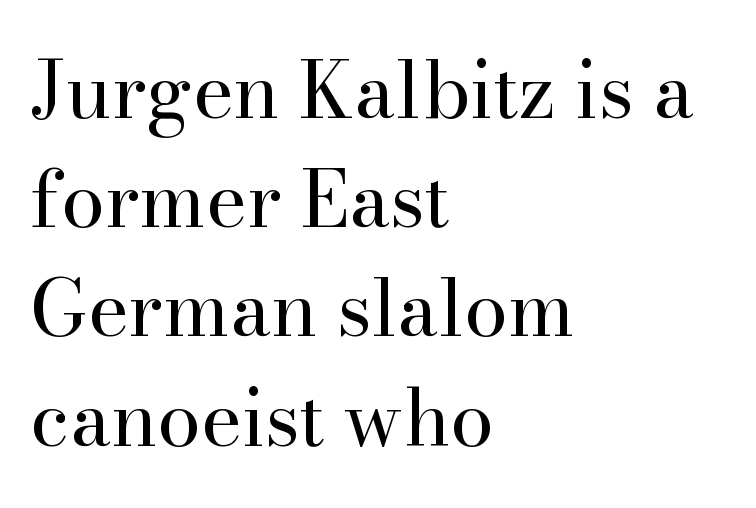
The image shows 78 px regular-weight serif type, upright; set left-aligned, normal line spacing (1.4x), normal letter spacing, not underlined; high stroke contrast and a small x-height.
